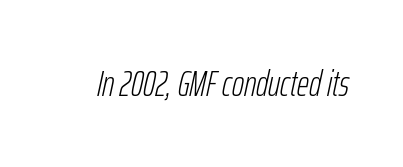
{"italic": "yes", "lean": "right", "slant_degrees": 12, "bold": "no", "weight": "light", "width": "condensed", "stroke_contrast": "low", "x_height": "medium", "monospaced": "no", "underline": "no", "letter_spacing": "normal", "letter_spacing_em": 0.0, "glyph_px": 37}
